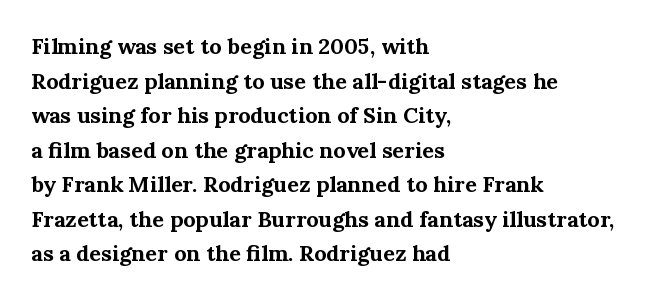
{"italic": "no", "bold": "yes", "underline": "no", "align": "left", "line_spacing": "normal", "line_spacing_ratio": 1.57, "letter_spacing": "normal", "letter_spacing_em": 0.0, "glyph_px": 22}
